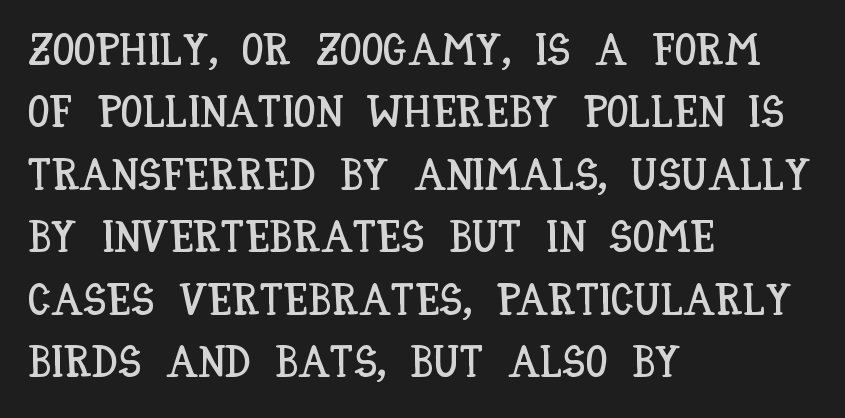
{"italic": "no", "width": "condensed", "stroke_contrast": "low", "x_height": "large", "monospaced": "no", "underline": "no", "align": "left", "line_spacing": "normal", "line_spacing_ratio": 1.42, "letter_spacing": "normal", "letter_spacing_em": 0.0, "glyph_px": 44}
